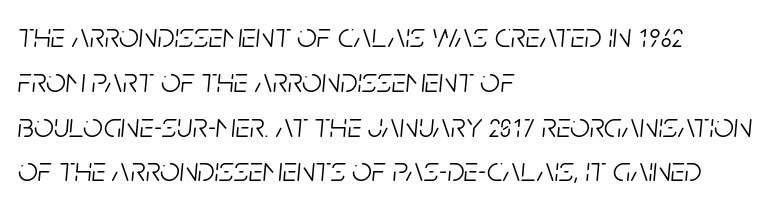
The image shows 35 px light, condensed type, italic (leaning right); set left-aligned, normal line spacing (1.28x), normal letter spacing, not underlined; low stroke contrast and a large x-height.
